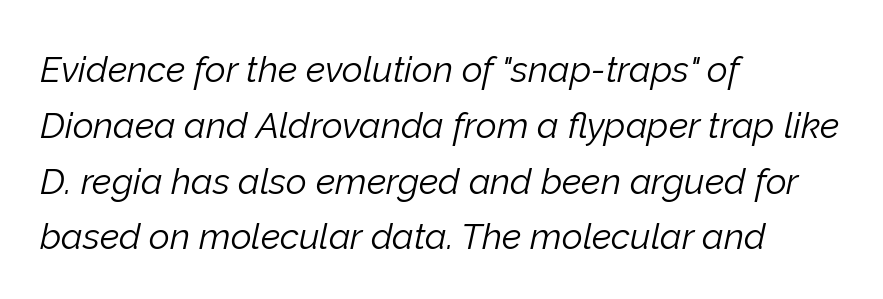
Q: Is the text bold? A: No.
Q: Is the text italic (slanted)? A: Yes, it leans right by about 12 degrees.
Q: Is the text underlined? A: No.
Q: How is the paragraph aligned? A: Left-aligned.
Q: Is the spacing between letters normal or unusually wide? A: Normal.
Q: Is the spacing between lines tight, normal or loose? A: Normal.
Q: Width (condensed, normal, or wide)? A: Normal.
Q: Stroke contrast? A: Low.
Q: x-height? A: Medium.
Q: Monospaced? A: No.
